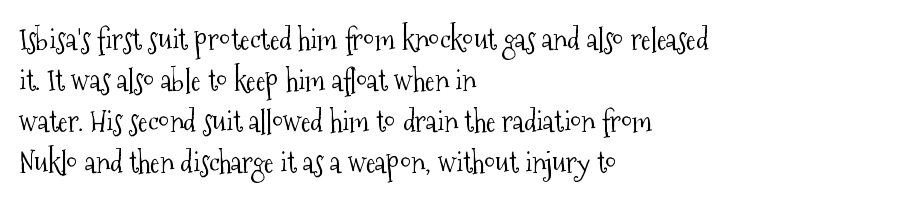
{"serif": "yes", "italic": "no", "bold": "no", "weight": "light", "width": "condensed", "stroke_contrast": "medium", "x_height": "medium", "monospaced": "no", "underline": "no", "align": "left", "line_spacing": "normal", "line_spacing_ratio": 1.41, "letter_spacing": "normal", "letter_spacing_em": 0.0, "glyph_px": 29}
